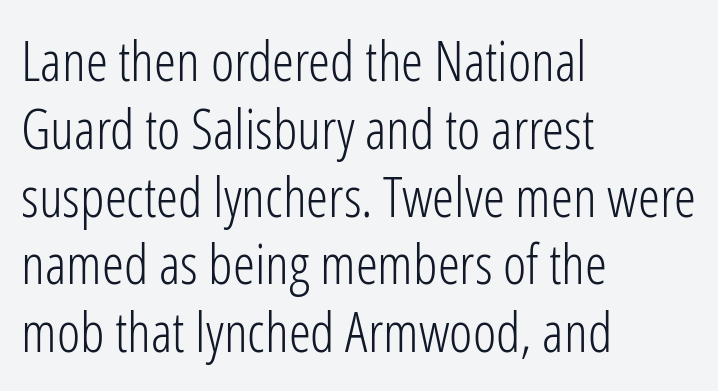
The image shows 56 px light, condensed sans-serif type, upright; set left-aligned, line spacing 1.21x, normal letter spacing, not underlined; low stroke contrast and a medium x-height.
